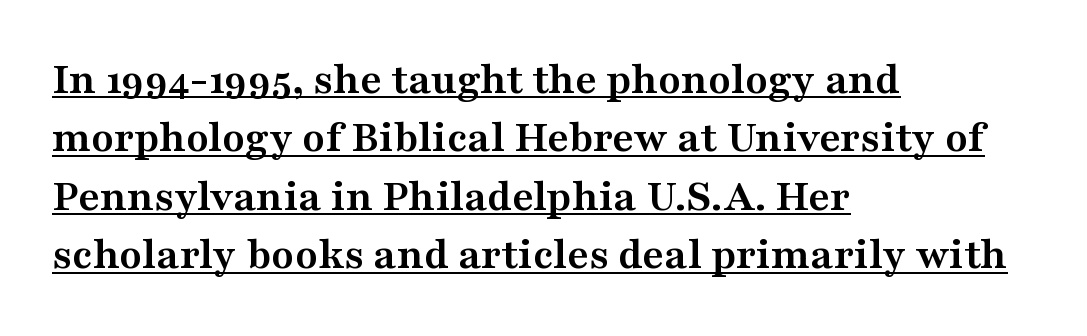
{"serif": "yes", "italic": "no", "bold": "yes", "weight": "semibold", "width": "wide", "stroke_contrast": "medium", "x_height": "medium", "monospaced": "no", "underline": "yes", "align": "left", "line_spacing": "normal", "line_spacing_ratio": 1.27, "letter_spacing": "normal", "letter_spacing_em": 0.0, "glyph_px": 46}
